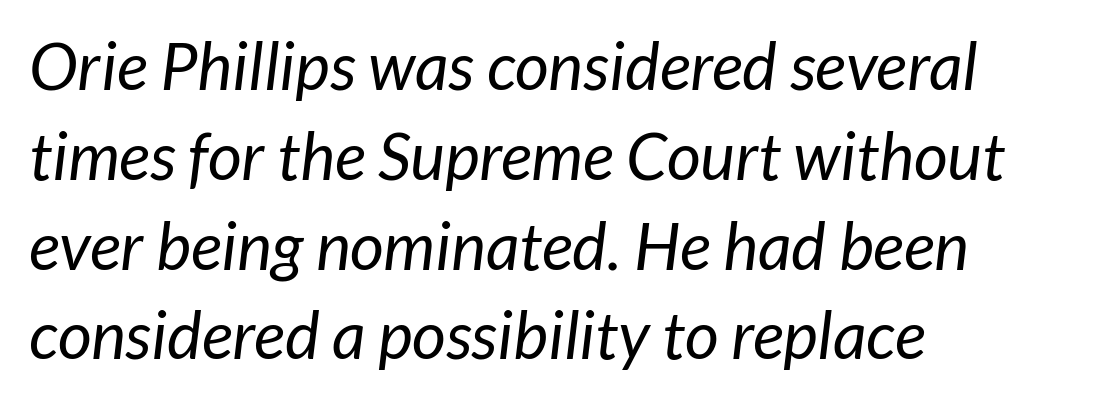
The image shows 66 px regular-weight sans-serif type; set left-aligned, normal line spacing (1.36x), normal letter spacing, not underlined; low stroke contrast and a medium x-height.
